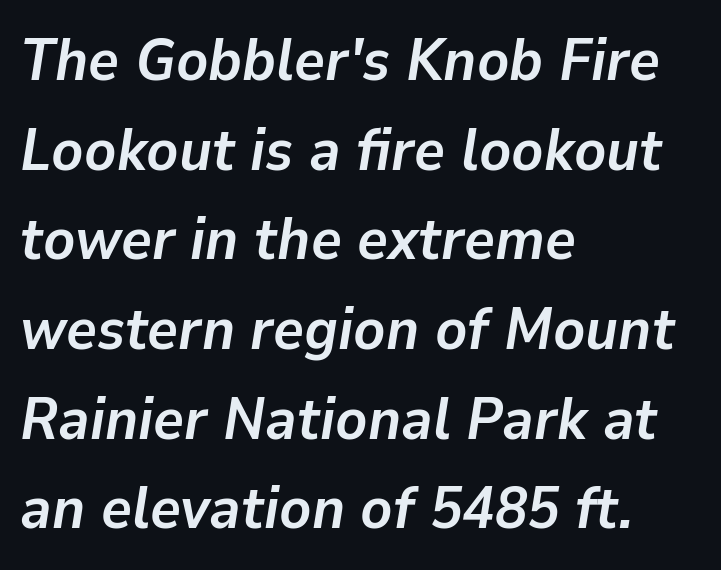
Q: Is the text bold? A: Yes.
Q: Is the text italic (slanted)? A: Yes, it leans right by about 9 degrees.
Q: Is the text underlined? A: No.
Q: How is the paragraph aligned? A: Left-aligned.
Q: Is the spacing between letters normal or unusually wide? A: Normal.
Q: Is the spacing between lines tight, normal or loose? A: Normal.
Q: Width (condensed, normal, or wide)? A: Normal.
Q: Stroke contrast? A: Low.
Q: x-height? A: Medium.
Q: Monospaced? A: No.
